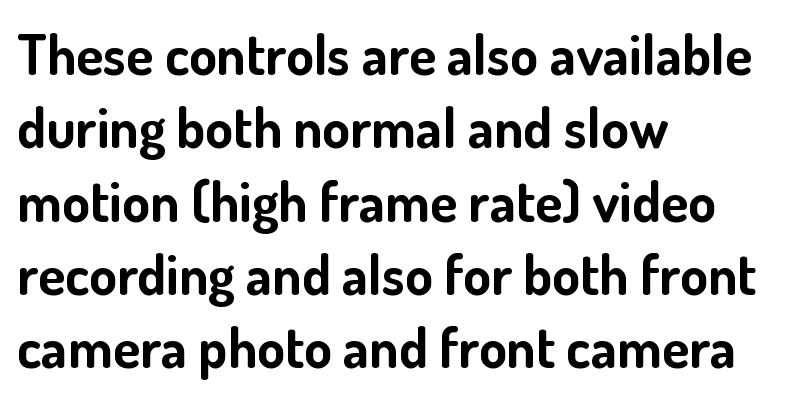
Q: Is the text bold? A: Yes.
Q: Is the text italic (slanted)? A: No, it is upright.
Q: Is the typeface a serif or a sans-serif typeface? A: Sans-serif.
Q: Is the text underlined? A: No.
Q: How is the paragraph aligned? A: Left-aligned.
Q: Is the spacing between letters normal or unusually wide? A: Normal.
Q: Is the spacing between lines tight, normal or loose? A: Normal.
Q: Width (condensed, normal, or wide)? A: Normal.
Q: Stroke contrast? A: Low.
Q: x-height? A: Small.
Q: Monospaced? A: No.
